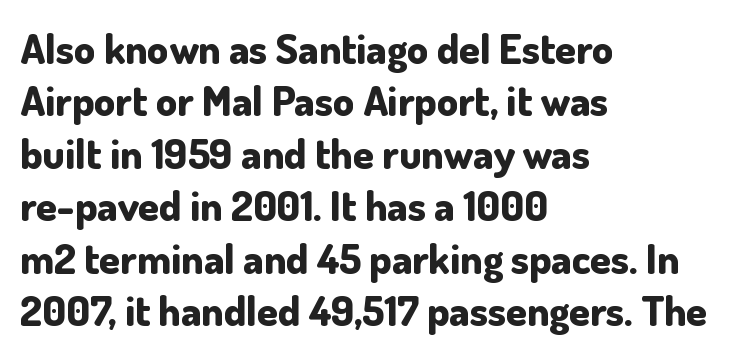
Q: Is the text bold? A: Yes.
Q: Is the text italic (slanted)? A: No, it is upright.
Q: Is the typeface a serif or a sans-serif typeface? A: Sans-serif.
Q: Is the text underlined? A: No.
Q: How is the paragraph aligned? A: Left-aligned.
Q: Is the spacing between letters normal or unusually wide? A: Normal.
Q: Is the spacing between lines tight, normal or loose? A: Normal.
Q: Width (condensed, normal, or wide)? A: Normal.
Q: Stroke contrast? A: Low.
Q: x-height? A: Small.
Q: Monospaced? A: No.
